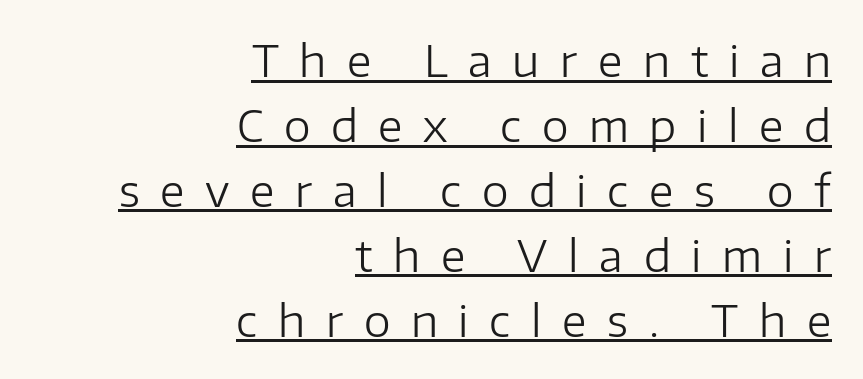
Q: Is the text bold? A: No.
Q: Is the text italic (slanted)? A: No, it is upright.
Q: Is the typeface a serif or a sans-serif typeface? A: Sans-serif.
Q: Is the text underlined? A: Yes.
Q: How is the paragraph aligned? A: Right-aligned.
Q: Is the spacing between letters normal or unusually wide? A: Unusually wide.
Q: Is the spacing between lines tight, normal or loose? A: Normal.
Q: Width (condensed, normal, or wide)? A: Normal.
Q: Stroke contrast? A: Low.
Q: x-height? A: Medium.
Q: Monospaced? A: No.
